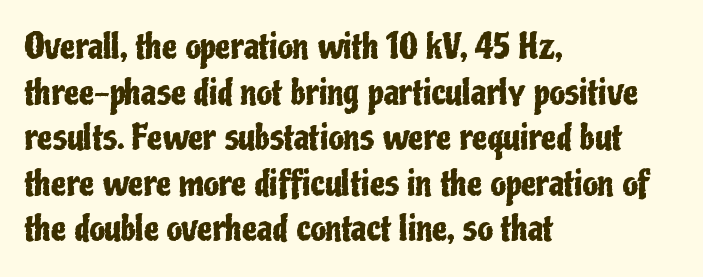
Q: Is the text italic (slanted)? A: No, it is upright.
Q: Is the typeface a serif or a sans-serif typeface? A: Sans-serif.
Q: Is the text underlined? A: No.
Q: How is the paragraph aligned? A: Left-aligned.
Q: Is the spacing between letters normal or unusually wide? A: Normal.
Q: Is the spacing between lines tight, normal or loose? A: Normal.
Q: Width (condensed, normal, or wide)? A: Condensed.
Q: Stroke contrast? A: Low.
Q: x-height? A: Medium.
Q: Monospaced? A: No.
